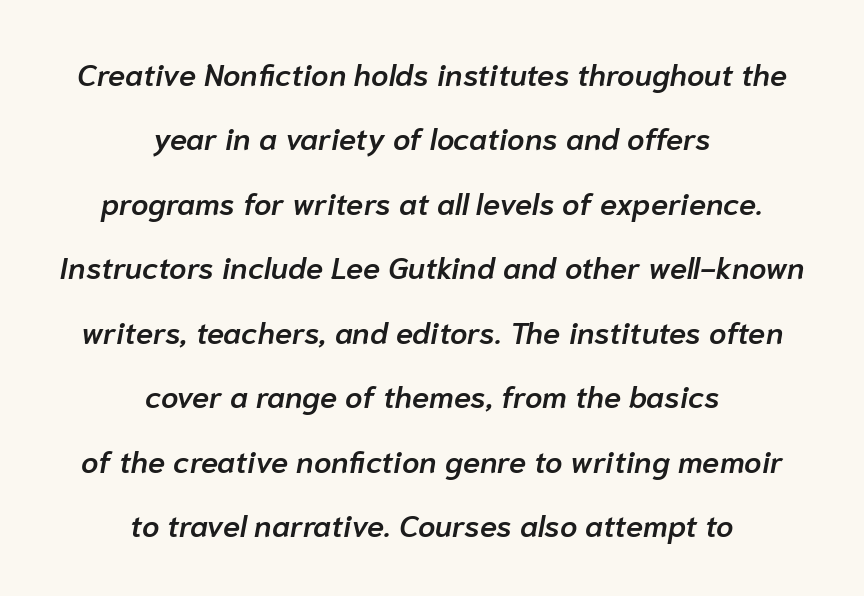
The strokes are fattened partway — semibold, not bold. Leading: increased. Is this a fixed-width face? No — the glyphs have proportional, varying widths. Notice how the stems are inclined rather than vertical — that's the hallmark of italics.
